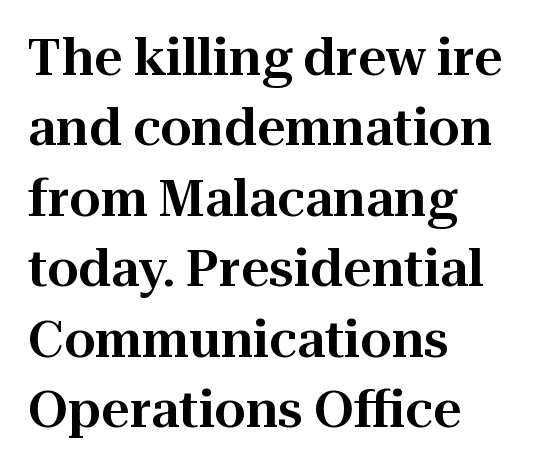
{"serif": "yes", "italic": "no", "width": "normal", "stroke_contrast": "high", "x_height": "medium", "monospaced": "no", "underline": "no", "align": "left", "line_spacing": "normal", "line_spacing_ratio": 1.41, "letter_spacing": "normal", "letter_spacing_em": 0.0, "glyph_px": 50}
